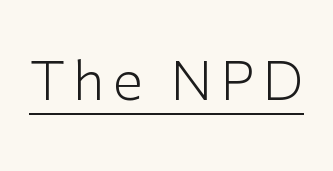
{"serif": "no", "italic": "no", "bold": "no", "weight": "light", "width": "normal", "stroke_contrast": "low", "x_height": "medium", "monospaced": "no", "underline": "yes", "glyph_px": 54}
